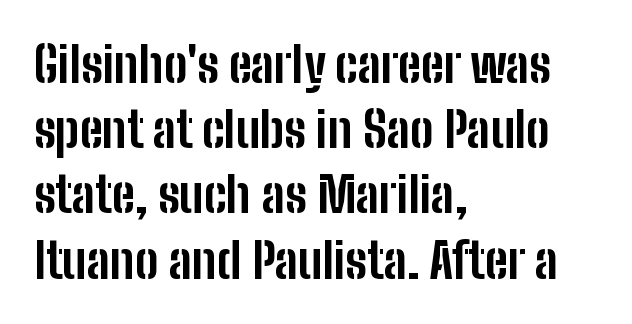
Q: Is the text bold? A: Yes.
Q: Is the text italic (slanted)? A: No, it is upright.
Q: Is the typeface a serif or a sans-serif typeface? A: Sans-serif.
Q: Is the text underlined? A: No.
Q: How is the paragraph aligned? A: Left-aligned.
Q: Is the spacing between letters normal or unusually wide? A: Normal.
Q: Is the spacing between lines tight, normal or loose? A: Normal.
Q: Width (condensed, normal, or wide)? A: Condensed.
Q: Stroke contrast? A: Low.
Q: x-height? A: Medium.
Q: Monospaced? A: No.
